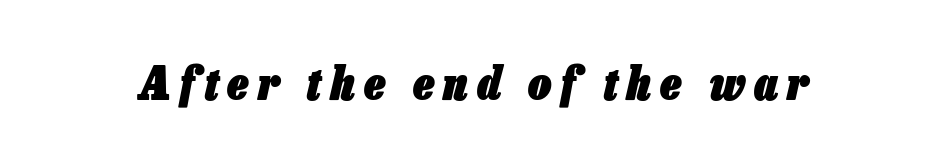
It's the slanting kind of type. Glance below the letters and you will spot only blank space. Compared with typical body copy, the letter spacing here is much looser. Weight: bold.
